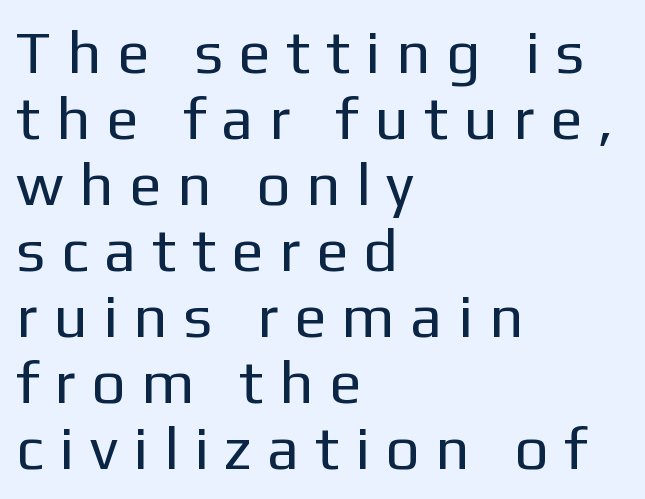
The image shows 60 px regular-weight sans-serif type, upright; set left-aligned, tight line spacing (1.1x), unusually wide letter spacing (+0.26 em), not underlined; low stroke contrast and a medium x-height.
